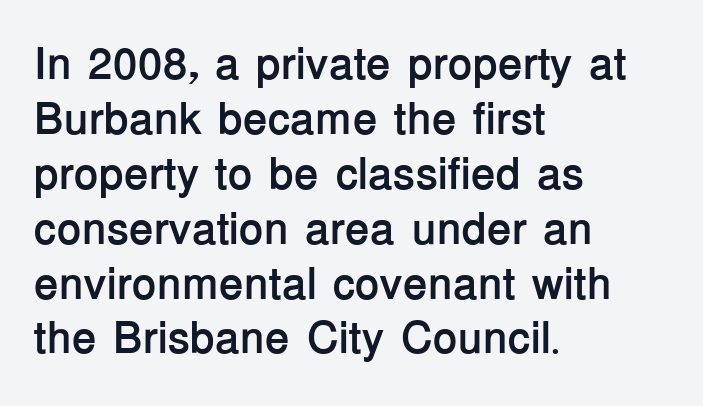
The image shows 45 px semibold sans-serif type, upright; set left-aligned, line spacing 1.22x, normal letter spacing, not underlined; low stroke contrast and a medium x-height.
